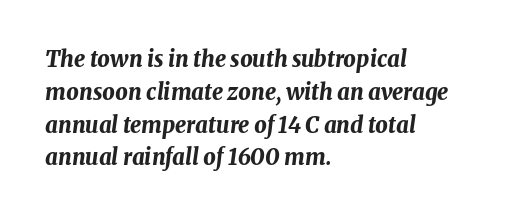
The image shows 22 px bold type, italic (leaning right); set left-aligned, normal line spacing (1.49x), normal letter spacing, not underlined.
